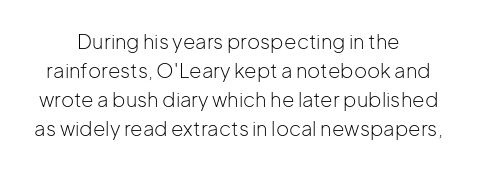
Q: Is the text bold? A: No.
Q: Is the text italic (slanted)? A: No, it is upright.
Q: Is the text underlined? A: No.
Q: Is the spacing between letters normal or unusually wide? A: Normal.
Q: Is the spacing between lines tight, normal or loose? A: Normal.
